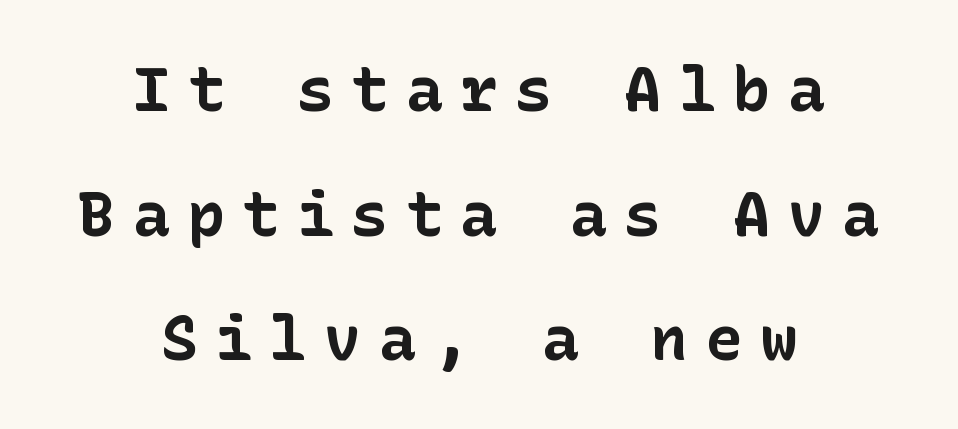
Q: Is the text bold? A: Yes.
Q: Is the text italic (slanted)? A: No, it is upright.
Q: Is the typeface a serif or a sans-serif typeface? A: Sans-serif.
Q: Is the text underlined? A: No.
Q: How is the paragraph aligned? A: Centered.
Q: Is the spacing between letters normal or unusually wide? A: Unusually wide.
Q: Is the spacing between lines tight, normal or loose? A: Loose.
Q: Width (condensed, normal, or wide)? A: Normal.
Q: Stroke contrast? A: Low.
Q: x-height? A: Medium.
